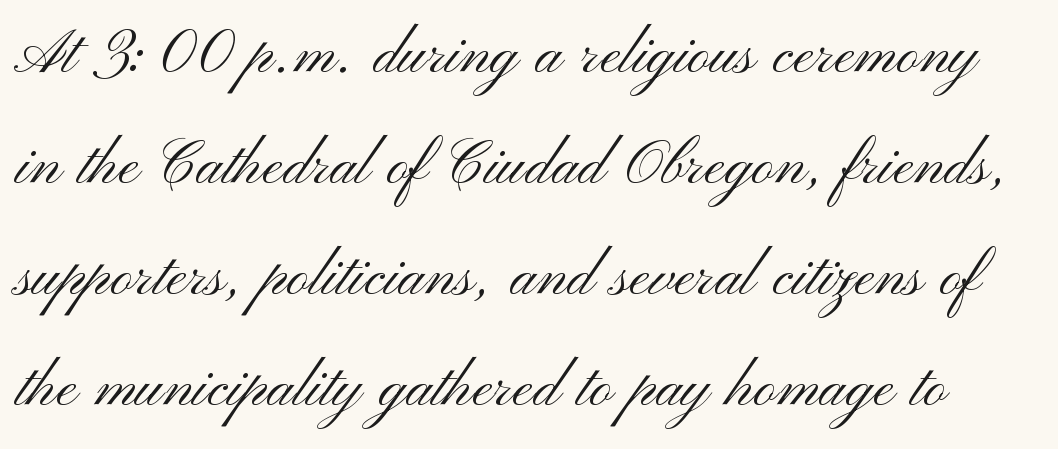
{"serif": "no", "bold": "no", "weight": "light", "width": "wide", "stroke_contrast": "medium", "x_height": "small", "monospaced": "no", "underline": "no", "line_spacing": "normal", "line_spacing_ratio": 1.44, "letter_spacing": "normal", "letter_spacing_em": 0.0, "glyph_px": 77}
